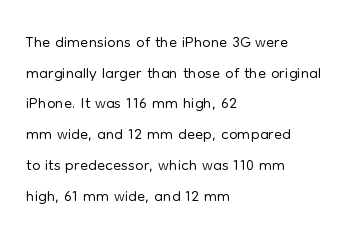
Is the type heavy? It reads as light-to-regular instead. Leftover space on each line is placed entirely after the last word. Characters follow at the spacing the type designer built in. The passage shown stacks its lines at a standard gap.
